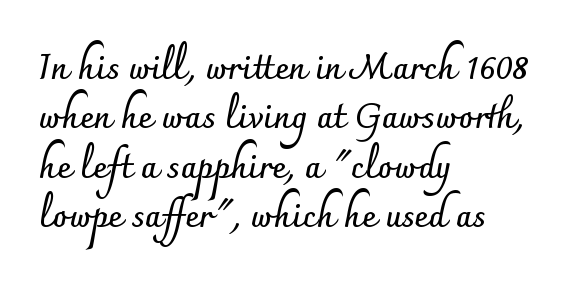
Notice how descenders clear the ascenders below comfortably — that's standard leading. Alignment: flush left. These words are printed bold, with thick strokes throughout. Are there feet on the stems? There aren't — it's a sans. Students, note that the glyphs here touch the page at normal intervals. The face used here is proportionally spaced, like ordinary book or web type.
